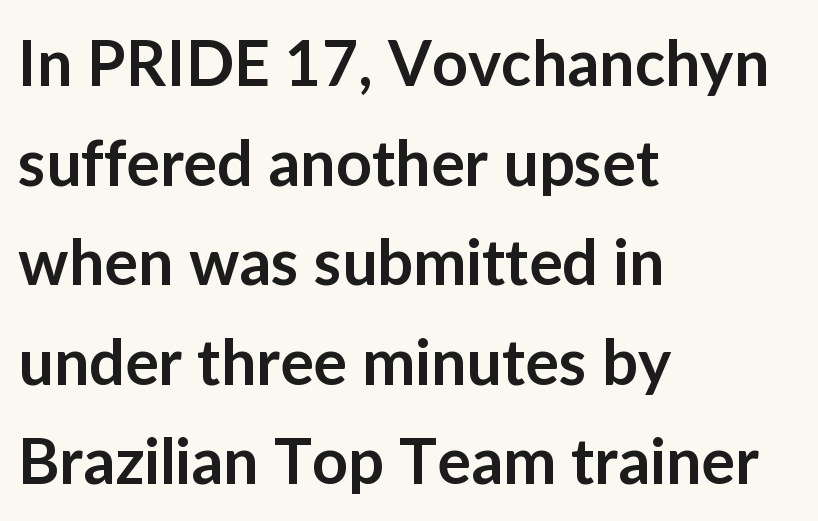
Q: Is the text bold? A: Semi-bold.
Q: Is the text italic (slanted)? A: No, it is upright.
Q: Is the typeface a serif or a sans-serif typeface? A: Sans-serif.
Q: Is the text underlined? A: No.
Q: How is the paragraph aligned? A: Left-aligned.
Q: Is the spacing between letters normal or unusually wide? A: Normal.
Q: Is the spacing between lines tight, normal or loose? A: Normal.
Q: Width (condensed, normal, or wide)? A: Normal.
Q: Stroke contrast? A: Low.
Q: x-height? A: Medium.
Q: Monospaced? A: No.
